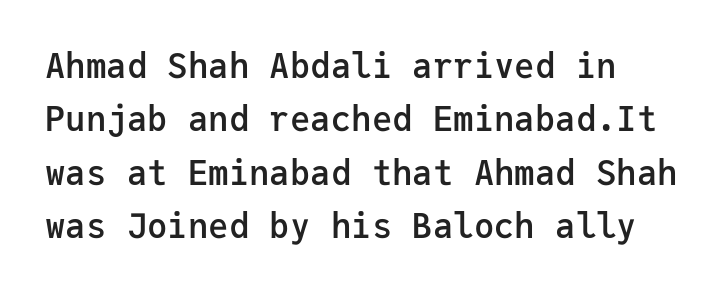
The image shows 34 px semibold sans-serif type, upright, monospaced; set left-aligned, normal line spacing (1.57x), normal letter spacing, not underlined; low stroke contrast and a medium x-height.
